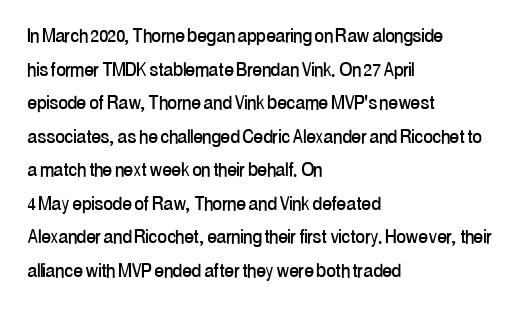
Notice how the passage keeps a crisp vertical edge on the left only. Ascenders rise straight up at ninety degrees. The passage shown is not underscored anywhere. Tracking value appears to be zero — textbook default spacing.
